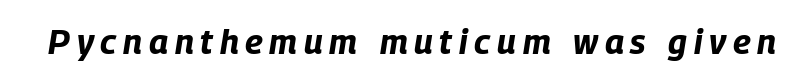
The image shows 34 px bold, condensed type, italic (leaning right); set unusually wide letter spacing (+0.2 em), not underlined; low stroke contrast and a large x-height.
